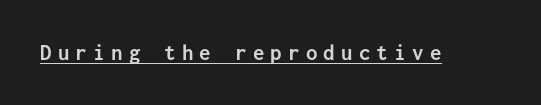
A full-strength bold gives these letters their thick strokes. Caption: expanded tracking, letters set apart. A continuous stroke trails under the words, as in a hyperlink. Vertical strokes here are truly vertical.
